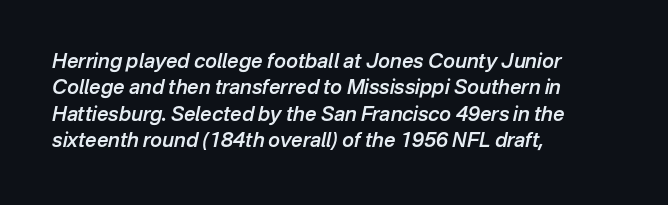
The image shows 20 px text type, italic (leaning right); set left-aligned, normal line spacing (1.32x), normal letter spacing, not underlined.
